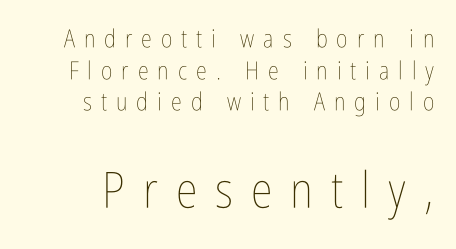
The font is comparable to plain body text, perhaps lighter. Loose tracking; the words dissolve into strings of separated letters. Every stem runs plumb, perpendicular to the baseline. Type without underlining.
